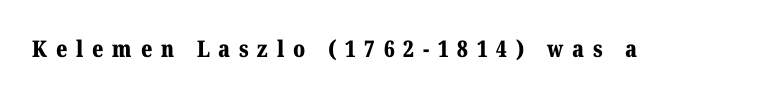
The image shows 23 px bold type, upright; set unusually wide letter spacing (+0.38 em), not underlined.
